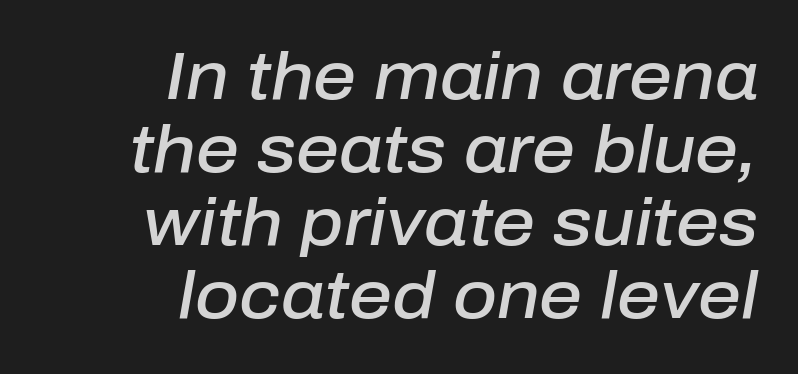
Successive baselines arrive quickly, one right under another. The face used here is proportionally spaced, like ordinary book or web type. Nobody drew a line under any word here. The specimen reads as italic at a glance. The rag falls on the left side of this text block.
